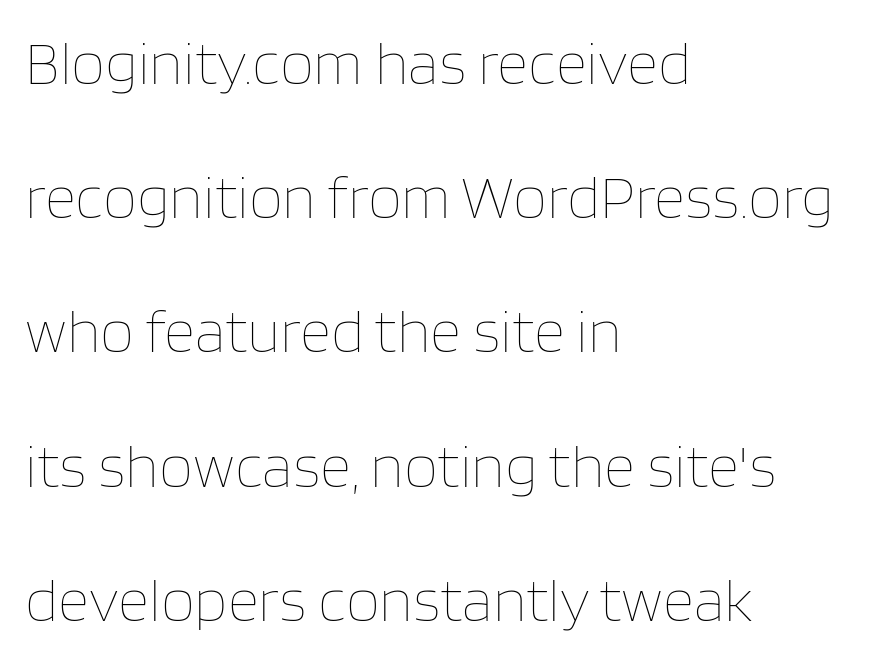
{"italic": "no", "bold": "no", "weight": "thin", "width": "normal", "stroke_contrast": "low", "x_height": "large", "monospaced": "no", "underline": "no", "align": "left", "line_spacing": "loose", "line_spacing_ratio": 2.2, "letter_spacing": "normal", "letter_spacing_em": 0.0, "glyph_px": 61}
